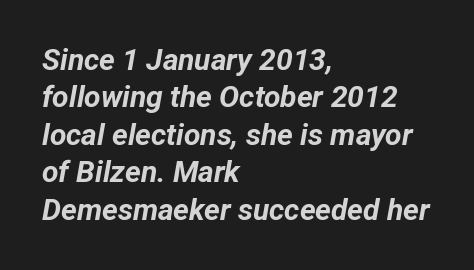
Casual observation: everything's shoved over to the left. Each word holds together tightly as a unit, with standard inter-letter gaps. Descenders hang freely into open space. Strong, thick strokes mark this as bold type.
